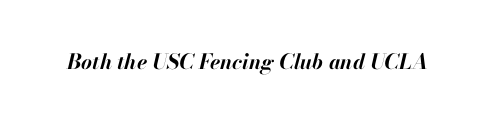
{"italic": "yes", "lean": "right", "slant_degrees": 13, "bold": "yes", "underline": "no", "letter_spacing": "normal", "letter_spacing_em": 0.0, "glyph_px": 21}
